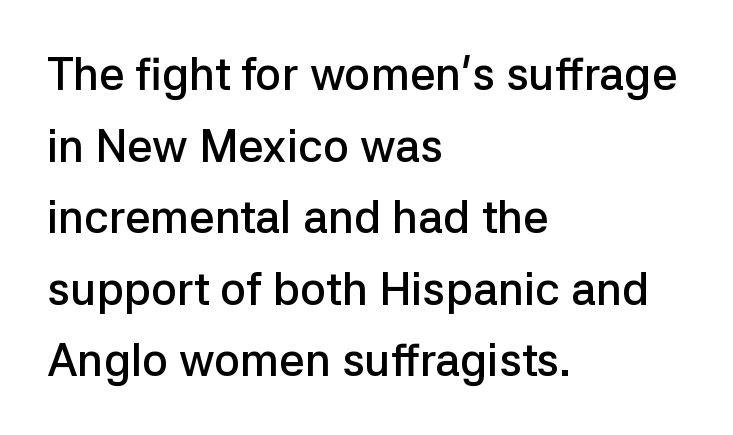
The letters stand upright; this is a roman face. Compared with a centered layout, this one pins lines to the left instead. The face used here is a semibold: visibly heavier than regular, lighter than bold. Examine the stroke ends and you'll find no serifs.
